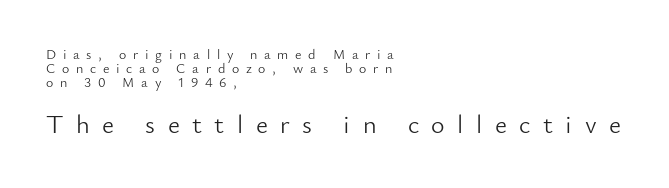
Typeset ragged right — the left edge is the straight one. You can tell it's not italic because the verticals are truly vertical. Honestly, there is no underline to notice here at all. Compared with a typical body face, this is equally light or lighter still.
